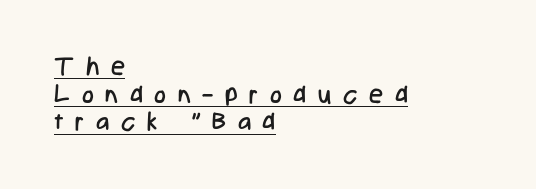
{"italic": "no", "bold": "no", "underline": "yes", "align": "left", "line_spacing": "tight", "line_spacing_ratio": 1.11, "letter_spacing": "wide", "letter_spacing_em": 0.47, "glyph_px": 25}
